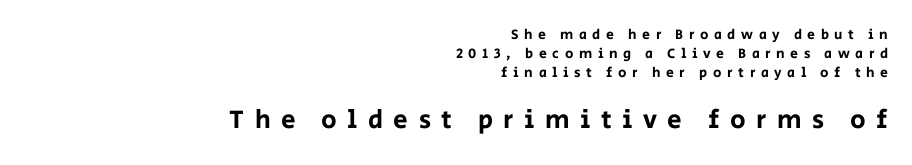
Descenders are the only things crossing below the line. Compare the two chunks: the lower has the greater cap height. Unlike italic type, these characters show no tilt at all. In terms of letterspacing, this is a distinctly airy, spread setting.
